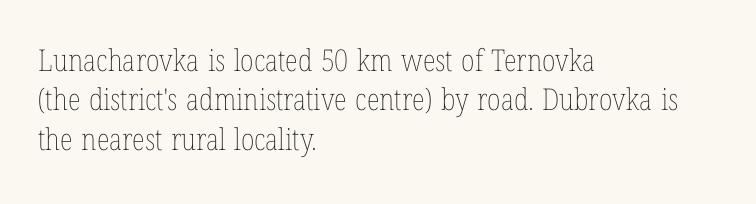
{"italic": "no", "bold": "no", "weight": "thin", "width": "condensed", "stroke_contrast": "low", "x_height": "medium", "monospaced": "no", "underline": "no", "align": "left", "line_spacing": "normal", "line_spacing_ratio": 1.31, "letter_spacing": "normal", "letter_spacing_em": 0.0, "glyph_px": 30}
